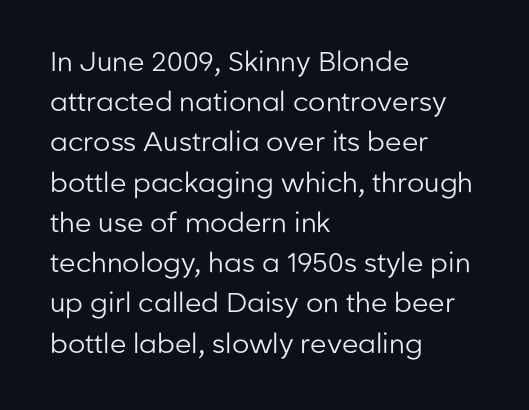
{"italic": "no", "bold": "no", "underline": "no", "align": "left", "line_spacing": "normal", "line_spacing_ratio": 1.49, "letter_spacing": "normal", "letter_spacing_em": 0.0, "glyph_px": 27}
